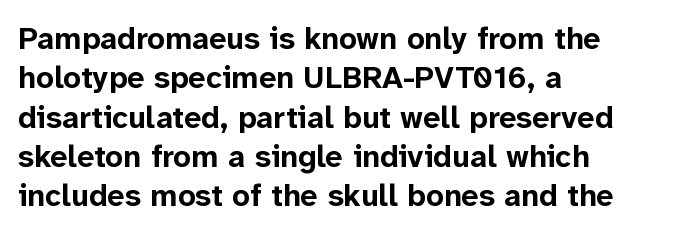
{"serif": "no", "italic": "no", "bold": "yes", "weight": "bold", "width": "normal", "stroke_contrast": "low", "x_height": "medium", "monospaced": "no", "underline": "no", "align": "left", "line_spacing": "normal", "line_spacing_ratio": 1.27, "letter_spacing": "normal", "letter_spacing_em": 0.0, "glyph_px": 31}
